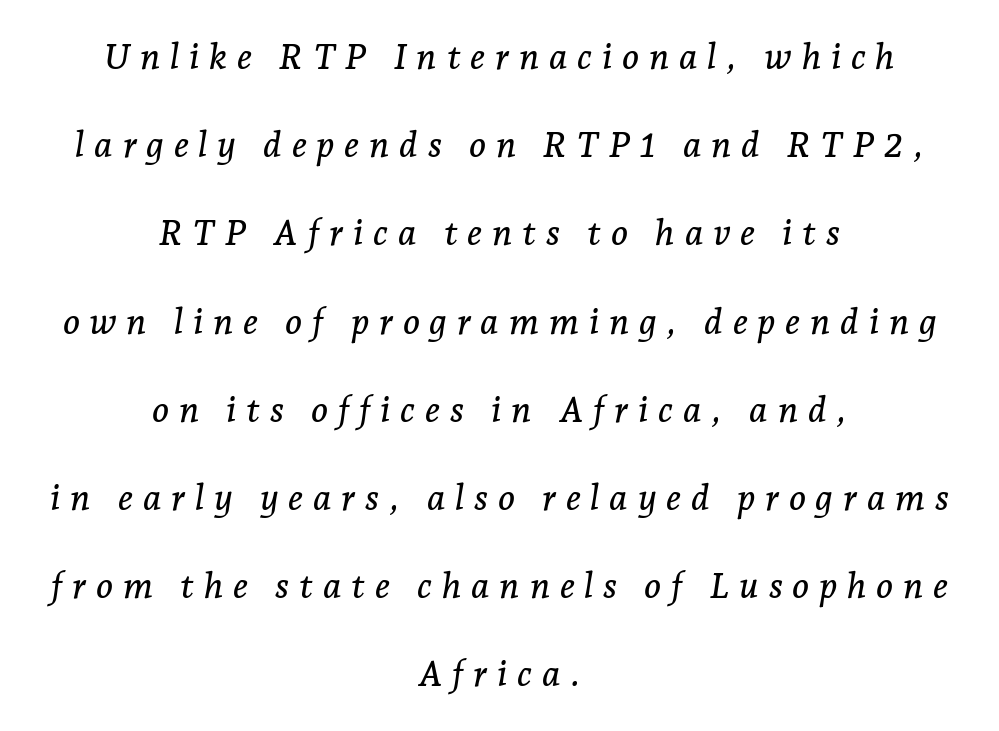
Q: Is the text italic (slanted)? A: Yes, it leans right by about 7 degrees.
Q: Is the typeface a serif or a sans-serif typeface? A: Serif.
Q: Is the text underlined? A: No.
Q: How is the paragraph aligned? A: Centered.
Q: Is the spacing between letters normal or unusually wide? A: Unusually wide.
Q: Is the spacing between lines tight, normal or loose? A: Loose.
Q: Width (condensed, normal, or wide)? A: Normal.
Q: Stroke contrast? A: Low.
Q: x-height? A: Medium.
Q: Monospaced? A: No.
